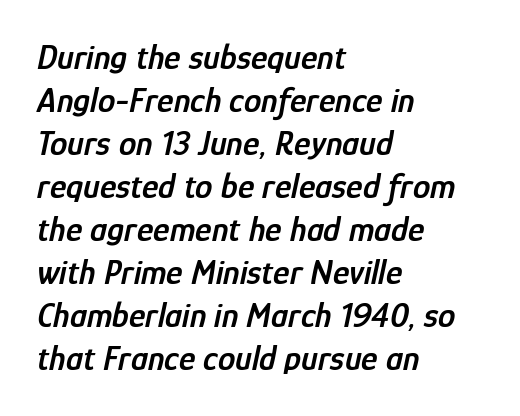
The image shows 35 px semibold, condensed type, italic (leaning right); set left-aligned, line spacing 1.23x, normal letter spacing, not underlined; low stroke contrast and a medium x-height.
